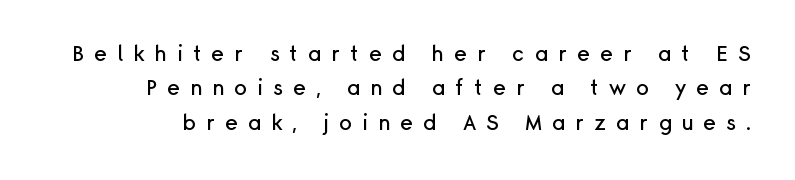
The letters stand straight up with perfectly vertical stems. This rendering widens character spacing well past its baseline value. Bare-footed words on every line. Is there much room between lines? A standard amount, neither cramped nor airy.
